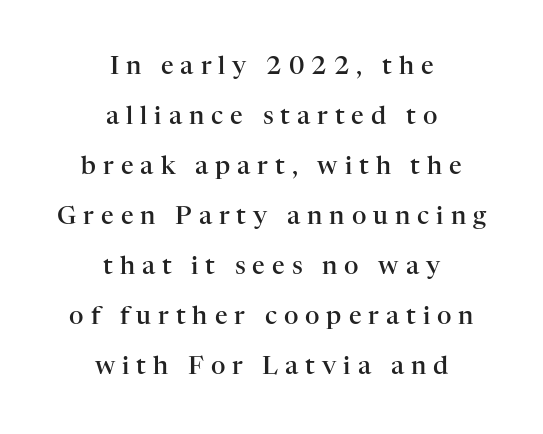
Letter spacing: wide. Does the lettering tilt? It doesn't — this is upright. How heavy is the stroke? Medium-heavy — a semibold, shy of bold. The setting favours the middle, as headings and verse often do. The foot of each line stays bare and open. The leading is generous, giving the passage an open texture.
